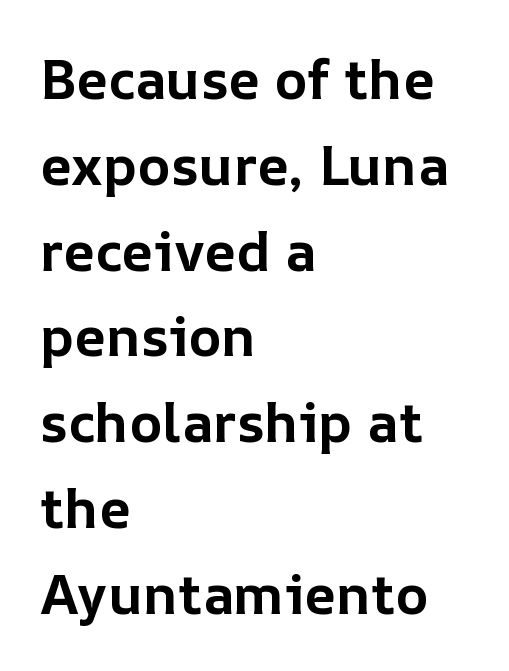
The image shows 55 px bold type, upright; set left-aligned, normal line spacing (1.56x), normal letter spacing, not underlined; low stroke contrast and a medium x-height.
